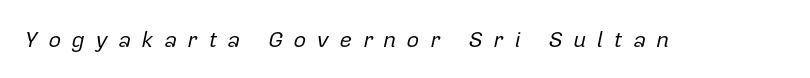
Q: Is the text bold? A: No.
Q: Is the text italic (slanted)? A: Yes, it leans right by about 12 degrees.
Q: Is the text underlined? A: No.
Q: Is the spacing between letters normal or unusually wide? A: Unusually wide.
